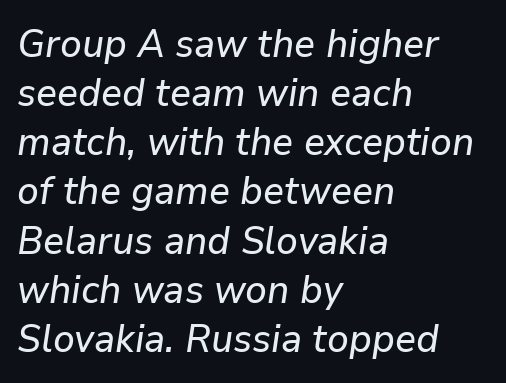
The image shows 39 px text type, italic (leaning right); set left-aligned, normal line spacing (1.26x), normal letter spacing, not underlined; low stroke contrast and a medium x-height.
